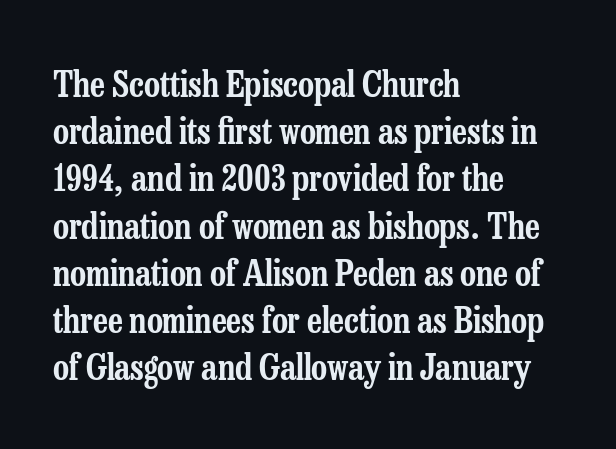
{"serif": "yes", "italic": "no", "width": "condensed", "stroke_contrast": "low", "x_height": "medium", "monospaced": "no", "underline": "no", "align": "left", "line_spacing": "normal", "line_spacing_ratio": 1.35, "letter_spacing": "normal", "letter_spacing_em": 0.0, "glyph_px": 35}
